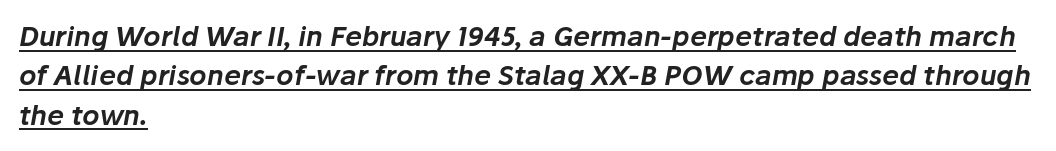
The lines sit at an ordinary, default distance from one another. A typesetter would mark this as italic. The ragged edge is on the right, which tells us the setting is flush left. The face used here appears with an underline applied. Nothing unusual about the tracking: characters are spaced as the font intends.
